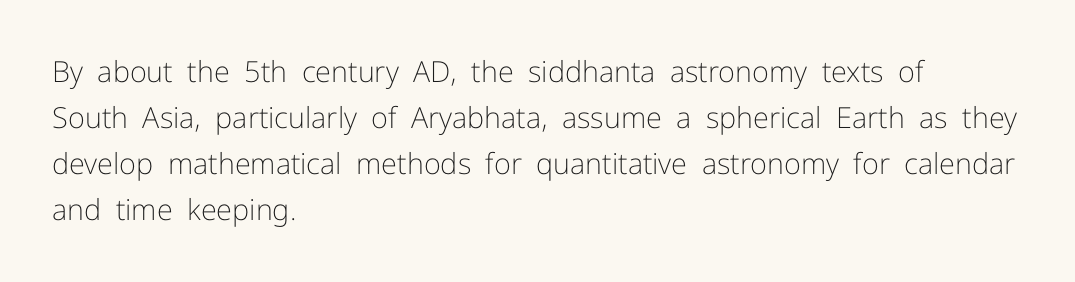
Q: Is the text bold? A: No.
Q: Is the text italic (slanted)? A: No, it is upright.
Q: Is the typeface a serif or a sans-serif typeface? A: Sans-serif.
Q: Is the text underlined? A: No.
Q: How is the paragraph aligned? A: Left-aligned.
Q: Is the spacing between letters normal or unusually wide? A: Normal.
Q: Is the spacing between lines tight, normal or loose? A: Normal.
Q: Width (condensed, normal, or wide)? A: Normal.
Q: Stroke contrast? A: Low.
Q: x-height? A: Medium.
Q: Monospaced? A: No.
